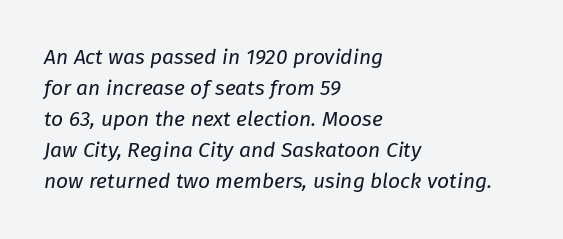
The image shows 21 px text type, italic (leaning right); set left-aligned, normal line spacing (1.48x), normal letter spacing, not underlined.
